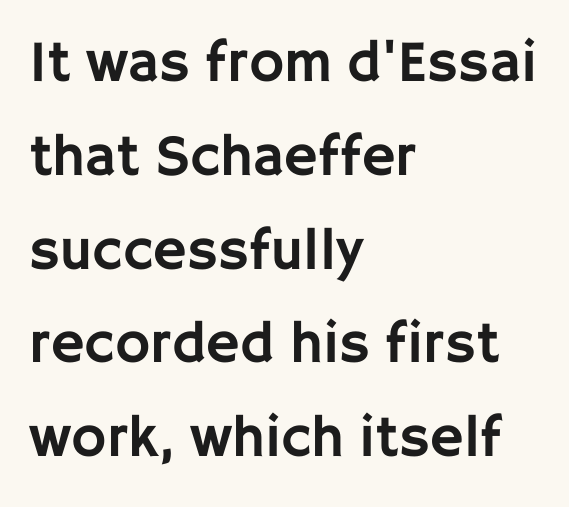
The image shows 59 px sans-serif type, upright; set left-aligned, normal line spacing (1.59x), normal letter spacing, not underlined; low stroke contrast and a large x-height.
